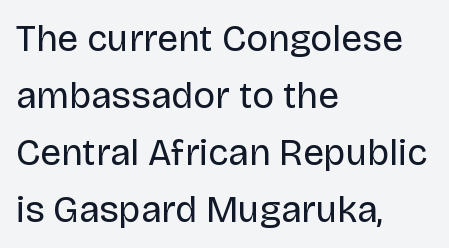
Q: Is the text bold? A: No.
Q: Is the text italic (slanted)? A: No, it is upright.
Q: Is the typeface a serif or a sans-serif typeface? A: Sans-serif.
Q: Is the text underlined? A: No.
Q: How is the paragraph aligned? A: Left-aligned.
Q: Is the spacing between letters normal or unusually wide? A: Normal.
Q: Is the spacing between lines tight, normal or loose? A: Normal.
Q: Width (condensed, normal, or wide)? A: Normal.
Q: Stroke contrast? A: Low.
Q: x-height? A: Large.
Q: Monospaced? A: No.
